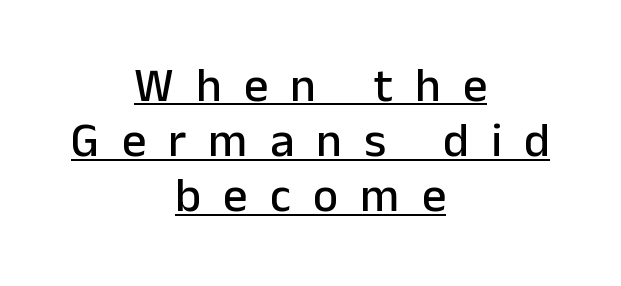
The image shows 48 px sans-serif type, upright; set centered, tight line spacing (1.15x), unusually wide letter spacing (+0.46 em), underlined; low stroke contrast and a medium x-height.
